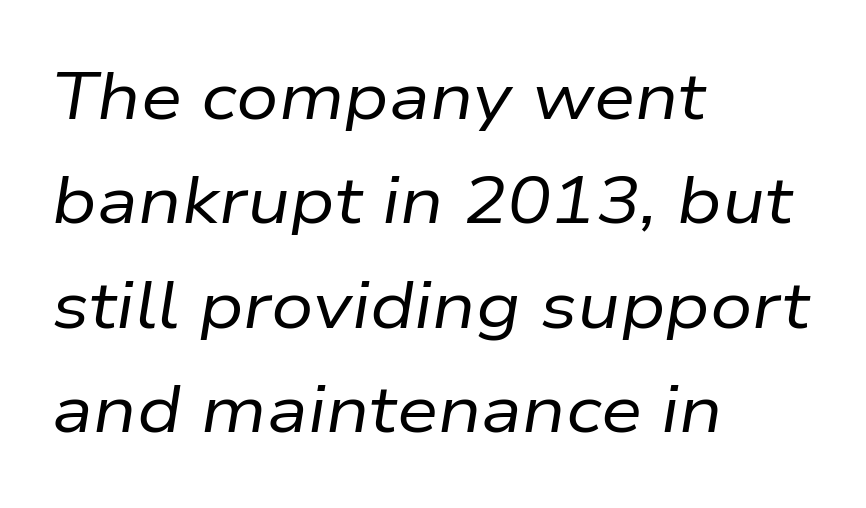
{"italic": "yes", "lean": "right", "slant_degrees": 9, "bold": "no", "weight": "regular", "width": "normal", "stroke_contrast": "low", "x_height": "medium", "monospaced": "no", "underline": "no", "align": "left", "line_spacing": "normal", "line_spacing_ratio": 1.58, "letter_spacing": "normal", "letter_spacing_em": 0.0, "glyph_px": 66}
